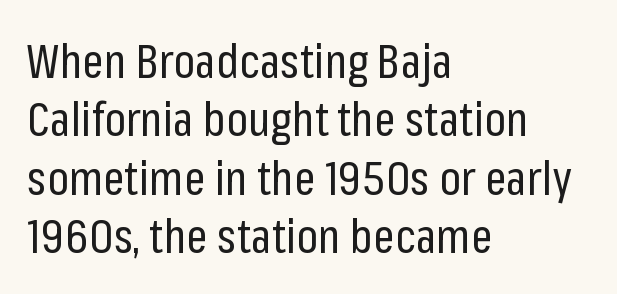
Q: Is the text bold? A: No.
Q: Is the text italic (slanted)? A: No, it is upright.
Q: Is the typeface a serif or a sans-serif typeface? A: Sans-serif.
Q: Is the text underlined? A: No.
Q: How is the paragraph aligned? A: Left-aligned.
Q: Is the spacing between letters normal or unusually wide? A: Normal.
Q: Width (condensed, normal, or wide)? A: Condensed.
Q: Stroke contrast? A: Low.
Q: x-height? A: Medium.
Q: Monospaced? A: No.
